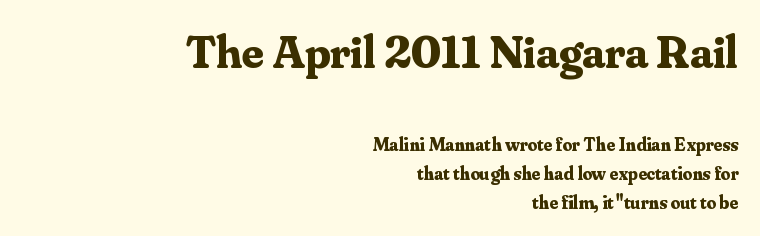
The image shows 47 px bold serif type, upright; set right-aligned, normal line spacing (1.53x), normal letter spacing, not underlined; the first (top) block is 2.47x larger; medium stroke contrast and a small x-height.
